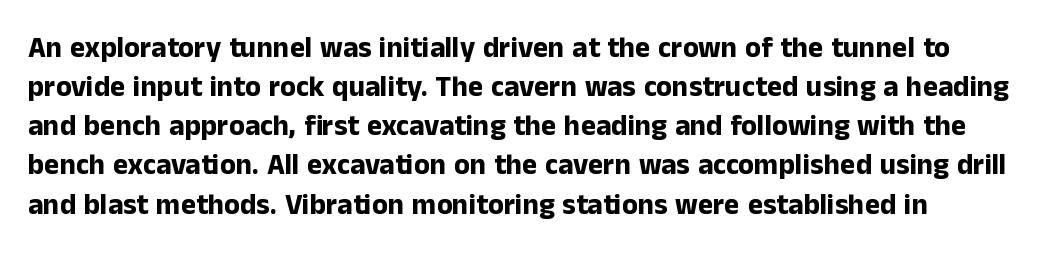
The image shows 29 px bold sans-serif type, upright; set normal line spacing (1.35x), normal letter spacing, not underlined; low stroke contrast and a medium x-height.
